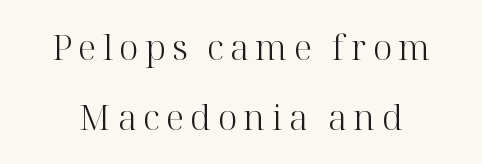
Spacing verdict: proportional, widths tailored to each character. Underlining? Definitely not there. Each new line begins a long way beneath the previous one. The type sits square on the baseline with zero lean. Think standard paragraph weight, or any step lighter than that.
